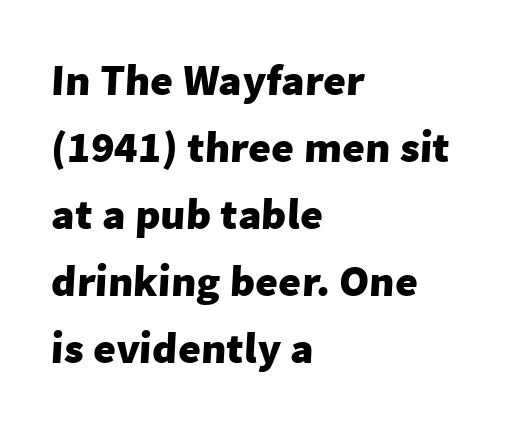
The image shows 44 px heavy sans-serif type; set left-aligned, normal line spacing (1.52x), normal letter spacing, not underlined; low stroke contrast and a medium x-height.
